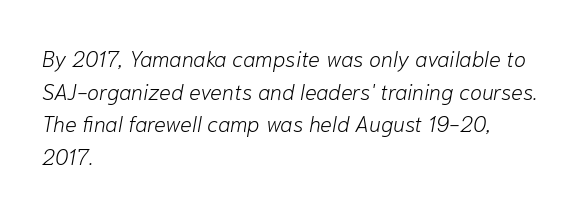
Q: Is the text bold? A: No.
Q: Is the text italic (slanted)? A: Yes, it leans right by about 10 degrees.
Q: Is the text underlined? A: No.
Q: How is the paragraph aligned? A: Left-aligned.
Q: Is the spacing between letters normal or unusually wide? A: Normal.
Q: Is the spacing between lines tight, normal or loose? A: Normal.
